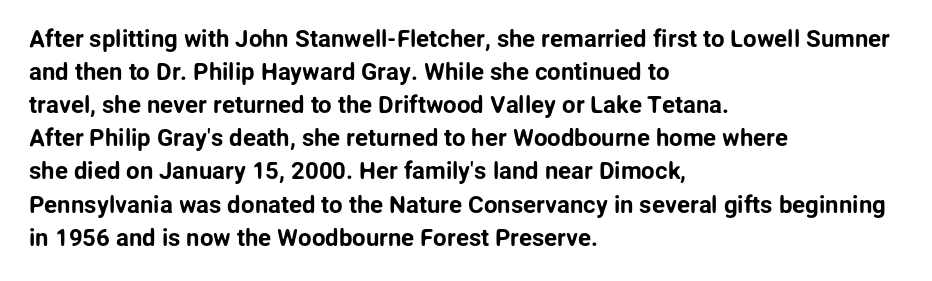
{"italic": "no", "underline": "no", "align": "left", "line_spacing": "normal", "line_spacing_ratio": 1.38, "letter_spacing": "normal", "letter_spacing_em": 0.0, "glyph_px": 24}
